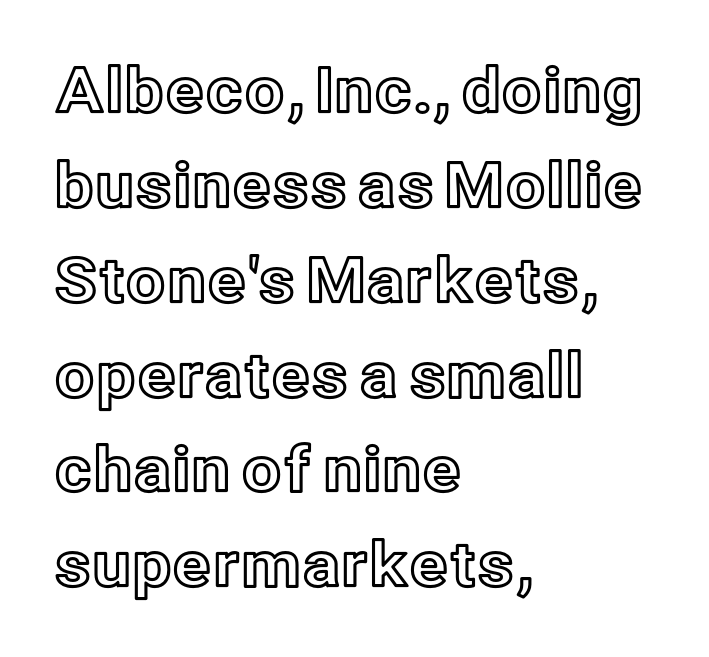
Q: Is the text italic (slanted)? A: No, it is upright.
Q: Is the text underlined? A: No.
Q: How is the paragraph aligned? A: Left-aligned.
Q: Is the spacing between letters normal or unusually wide? A: Normal.
Q: Is the spacing between lines tight, normal or loose? A: Normal.
Q: Width (condensed, normal, or wide)? A: Normal.
Q: x-height? A: Medium.
Q: Monospaced? A: No.
